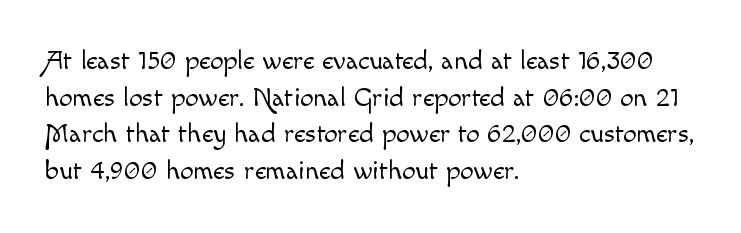
The image shows 27 px text type, upright; set left-aligned, normal line spacing (1.36x), normal letter spacing, not underlined.
